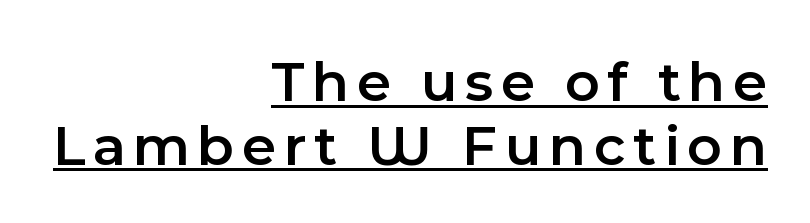
{"serif": "no", "italic": "no", "bold": "semi", "weight": "semibold", "width": "normal", "x_height": "medium", "monospaced": "no", "underline": "yes", "align": "right", "line_spacing": "tight", "line_spacing_ratio": 1.08, "glyph_px": 59}
